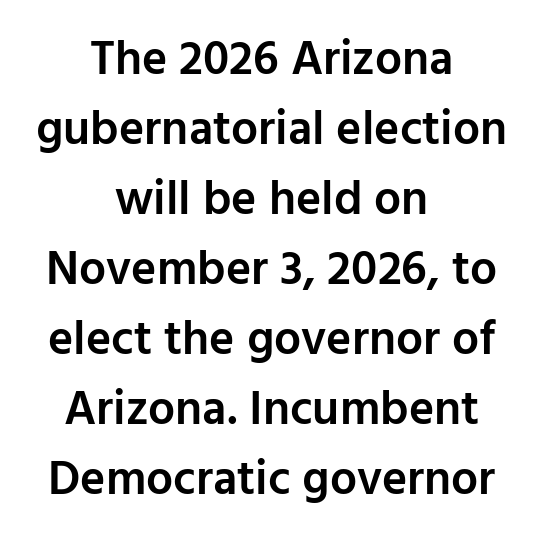
Q: Is the text bold? A: Semi-bold.
Q: Is the text italic (slanted)? A: No, it is upright.
Q: Is the typeface a serif or a sans-serif typeface? A: Sans-serif.
Q: Is the text underlined? A: No.
Q: How is the paragraph aligned? A: Centered.
Q: Is the spacing between letters normal or unusually wide? A: Normal.
Q: Is the spacing between lines tight, normal or loose? A: Normal.
Q: Width (condensed, normal, or wide)? A: Normal.
Q: Stroke contrast? A: Low.
Q: x-height? A: Medium.
Q: Monospaced? A: No.
